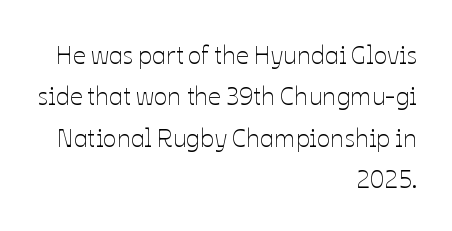
The image shows 25 px text type, upright; set right-aligned, normal line spacing (1.66x), normal letter spacing, not underlined.
